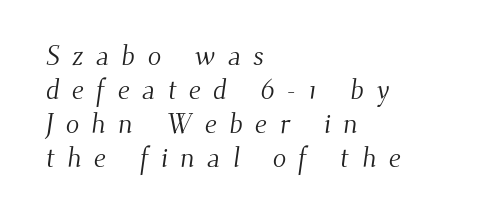
Q: Is the text bold? A: No.
Q: Is the typeface a serif or a sans-serif typeface? A: Serif.
Q: Is the text underlined? A: No.
Q: How is the paragraph aligned? A: Left-aligned.
Q: Is the spacing between letters normal or unusually wide? A: Unusually wide.
Q: Width (condensed, normal, or wide)? A: Normal.
Q: Stroke contrast? A: Medium.
Q: x-height? A: Small.
Q: Monospaced? A: No.
